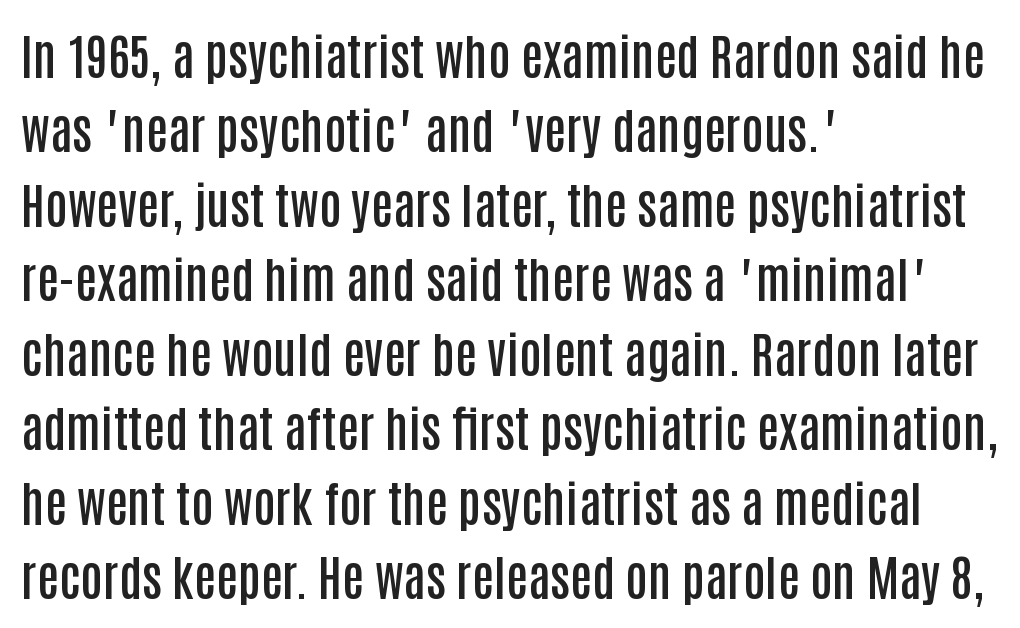
{"serif": "no", "italic": "no", "bold": "semi", "weight": "semibold", "width": "condensed", "stroke_contrast": "low", "x_height": "large", "monospaced": "no", "underline": "no", "align": "left", "line_spacing": "normal", "line_spacing_ratio": 1.52, "letter_spacing": "normal", "letter_spacing_em": 0.0, "glyph_px": 49}
